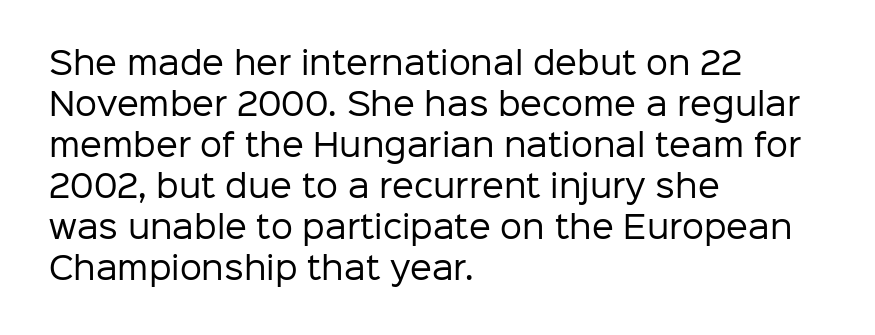
{"serif": "no", "italic": "no", "bold": "no", "weight": "regular", "width": "normal", "stroke_contrast": "low", "x_height": "medium", "monospaced": "no", "underline": "no", "align": "left", "line_spacing": "normal", "line_spacing_ratio": 1.32, "letter_spacing": "normal", "letter_spacing_em": 0.0, "glyph_px": 31}
